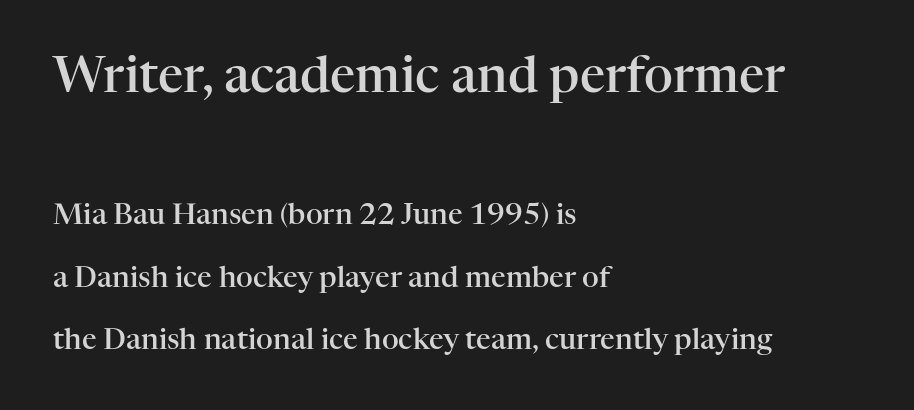
Q: Is the text bold? A: Semi-bold.
Q: Is the text italic (slanted)? A: No, it is upright.
Q: Is the typeface a serif or a sans-serif typeface? A: Serif.
Q: Is the text underlined? A: No.
Q: How is the paragraph aligned? A: Left-aligned.
Q: Is the spacing between letters normal or unusually wide? A: Normal.
Q: Is the spacing between lines tight, normal or loose? A: Loose.
Q: Which block of text is set in a larger size, the first (top) or the second (bottom)? A: The first (top) one.
Q: Width (condensed, normal, or wide)? A: Normal.
Q: Stroke contrast? A: High.
Q: x-height? A: Medium.
Q: Monospaced? A: No.
